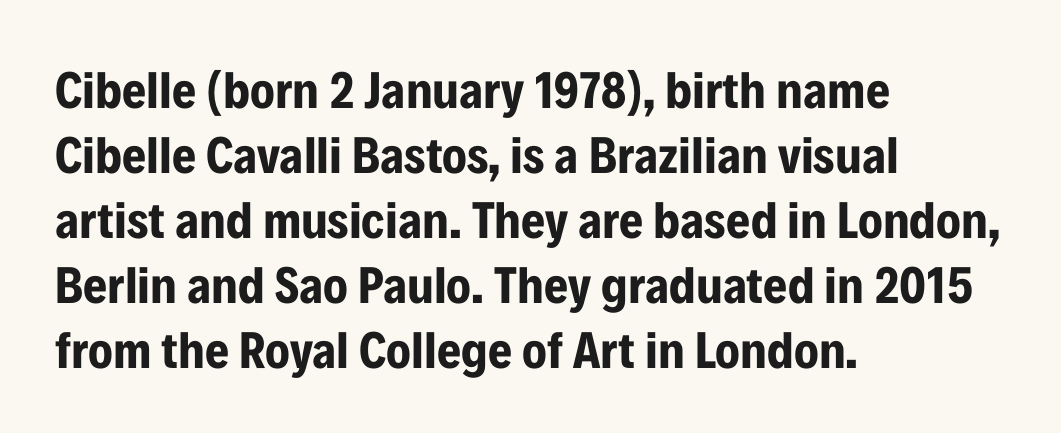
{"serif": "no", "italic": "no", "bold": "yes", "weight": "bold", "width": "condensed", "stroke_contrast": "low", "x_height": "medium", "monospaced": "no", "underline": "no", "align": "left", "line_spacing": "normal", "line_spacing_ratio": 1.25, "letter_spacing": "normal", "letter_spacing_em": 0.0, "glyph_px": 52}
